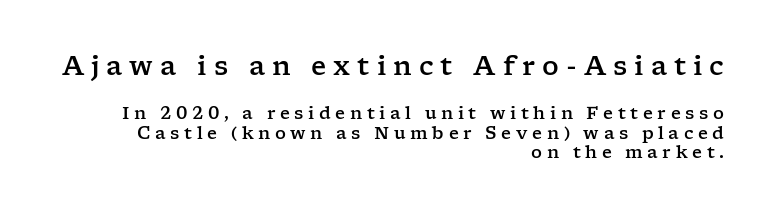
{"italic": "no", "underline": "no", "align": "right", "line_spacing": "tight", "line_spacing_ratio": 1.14, "letter_spacing": "wide", "letter_spacing_em": 0.27, "larger_block": "first", "size_ratio": 1.53, "glyph_px": 26}
